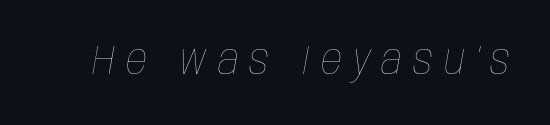
{"italic": "yes", "lean": "right", "slant_degrees": 10, "bold": "no", "weight": "thin", "width": "condensed", "stroke_contrast": "low", "x_height": "large", "monospaced": "no", "underline": "no", "letter_spacing": "wide", "letter_spacing_em": 0.26, "glyph_px": 42}
